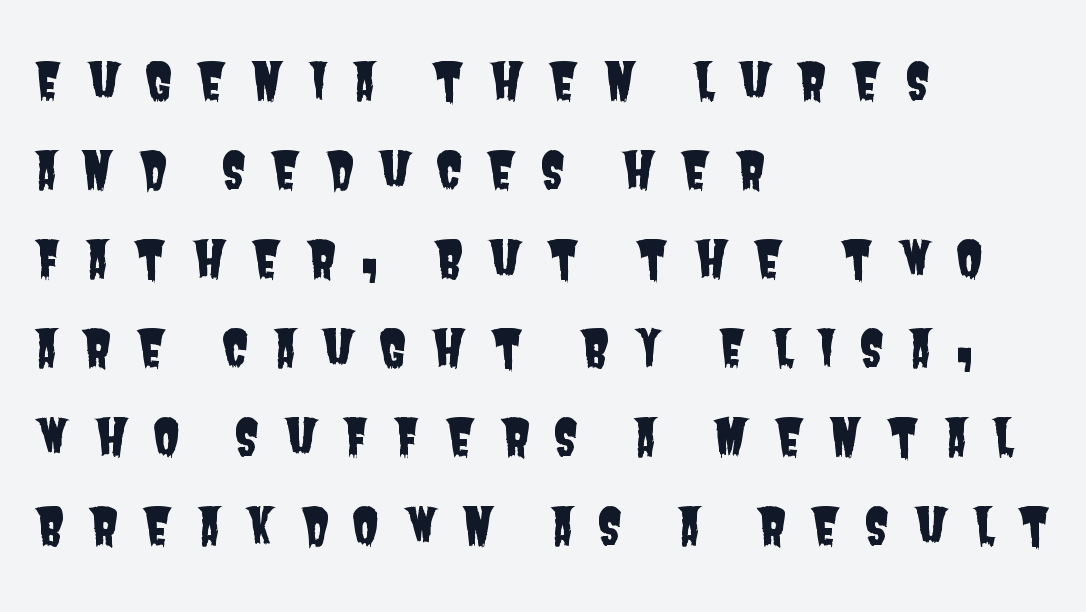
Q: Is the typeface a serif or a sans-serif typeface? A: Sans-serif.
Q: Is the text underlined? A: No.
Q: How is the paragraph aligned? A: Left-aligned.
Q: Is the spacing between letters normal or unusually wide? A: Unusually wide.
Q: Width (condensed, normal, or wide)? A: Condensed.
Q: Stroke contrast? A: Low.
Q: x-height? A: Large.
Q: Monospaced? A: No.
